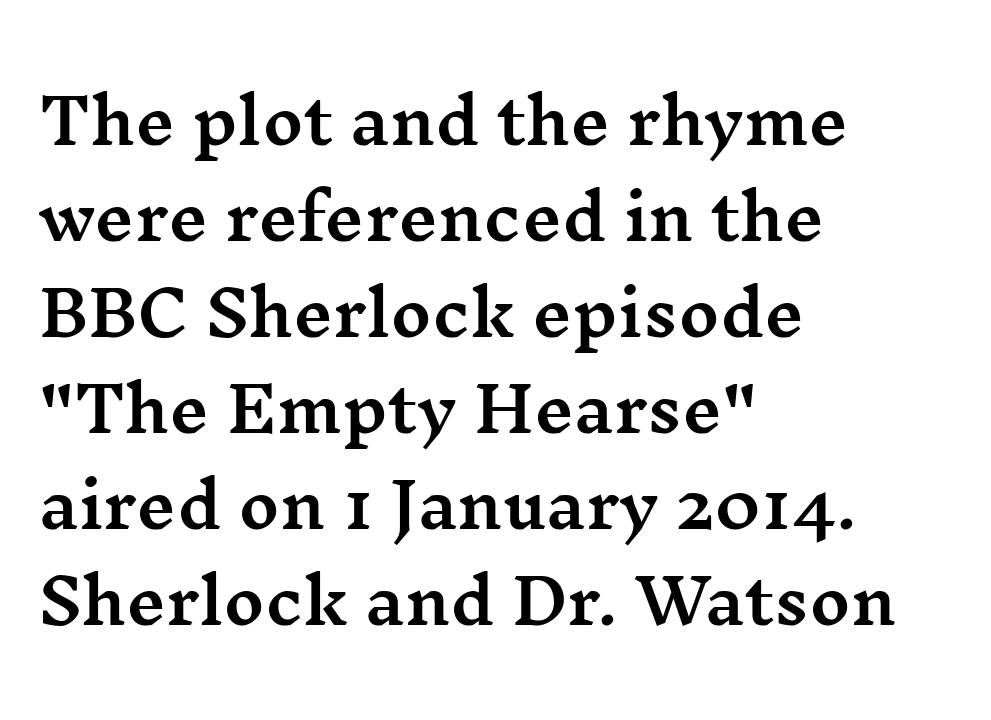
The block of text has a typical density, with ordinary space between rows. Each line starts at the same left margin while the right side varies. Tracking here is standard; glyphs follow each other at the usual distance. The characters display serif detailing at their extremities.
